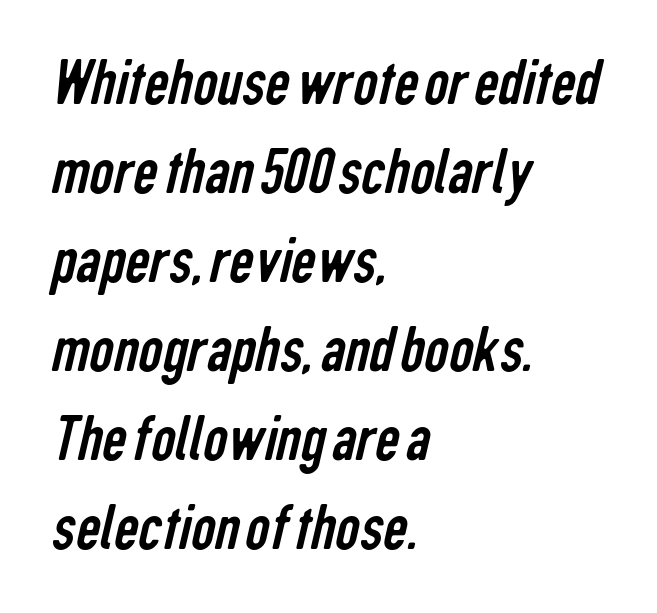
The image shows 68 px regular-weight, condensed sans-serif type; set left-aligned, normal line spacing (1.31x), normal letter spacing, not underlined; low stroke contrast and a medium x-height.
